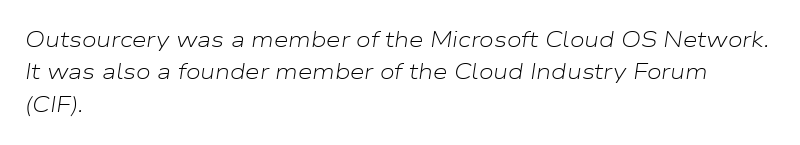
Q: Is the text bold? A: No.
Q: Is the text italic (slanted)? A: Yes, it leans right by about 9 degrees.
Q: Is the text underlined? A: No.
Q: How is the paragraph aligned? A: Left-aligned.
Q: Is the spacing between letters normal or unusually wide? A: Normal.
Q: Is the spacing between lines tight, normal or loose? A: Normal.
